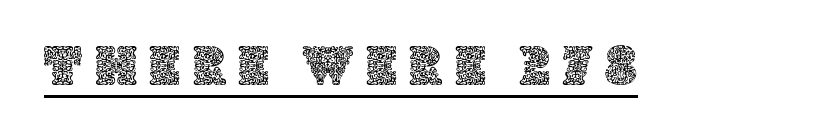
The image shows 57 px text type, upright; set unusually wide letter spacing (+0.22 em), underlined; a large x-height.
